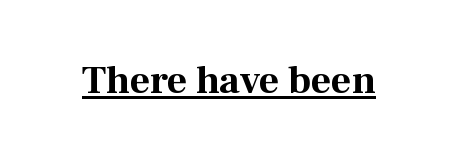
The image shows 39 px bold serif type, upright; set normal letter spacing, underlined; medium stroke contrast and a medium x-height.
